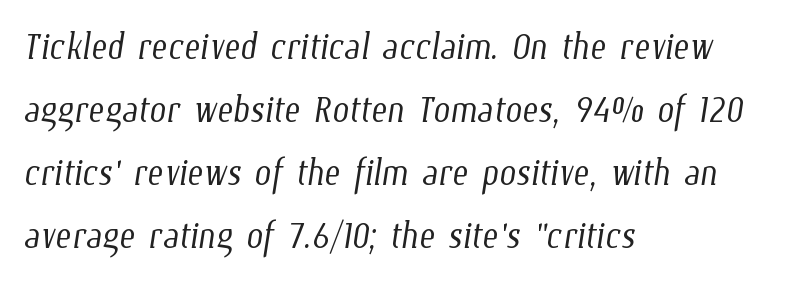
The designer left line spacing at the default. The rendering uses natural spacing where letterforms have individual widths. Short note: letters normally spaced. Descender tails drop into unmarked territory.
